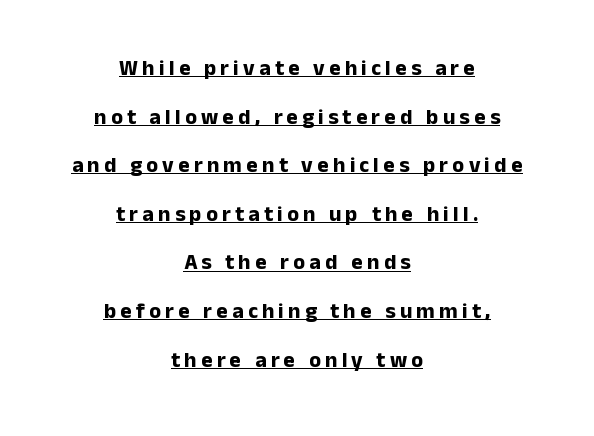
Both edges are ragged and mirror each other, which tells us the setting is centered. Whoever set this chose breathing room over compactness in the vertical rhythm. Chunky letters — that's bold for sure. Vertical strokes here are truly vertical. The typesetter has applied underlining to the passage shown.
